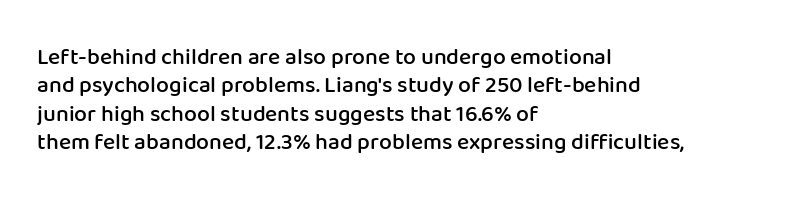
Q: Is the text bold? A: Semi-bold.
Q: Is the text italic (slanted)? A: No, it is upright.
Q: Is the text underlined? A: No.
Q: How is the paragraph aligned? A: Left-aligned.
Q: Is the spacing between letters normal or unusually wide? A: Normal.
